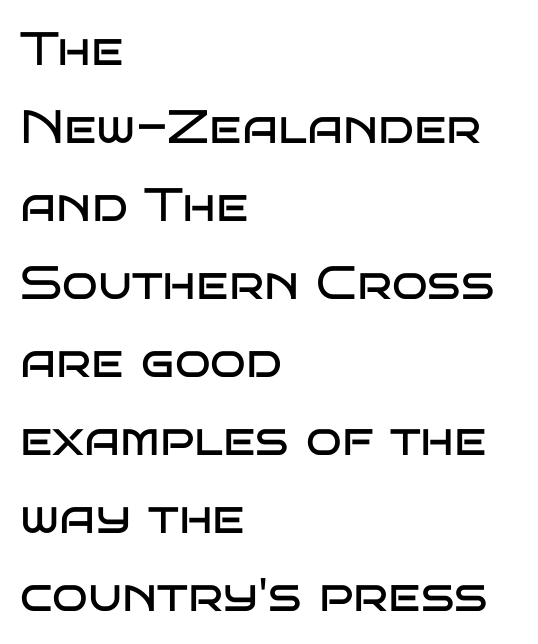
Glance below the letters and you will spot only blank space. Stem width sits at or under what a default text font uses. The axis of the letterforms is exactly vertical. What kind of face is this? One without serifs — a sans. The type is set solid horizontally, with unmodified tracking. Do the characters align in a grid? No, the font is proportional.
